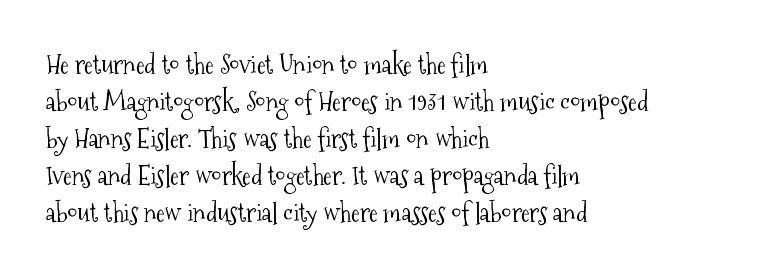
{"italic": "no", "bold": "no", "underline": "no", "align": "left", "line_spacing": "normal", "line_spacing_ratio": 1.42, "letter_spacing": "normal", "letter_spacing_em": 0.0, "glyph_px": 26}
